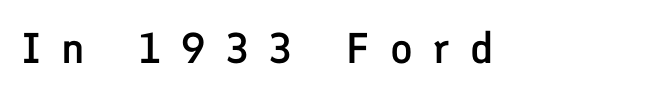
Q: Is the text bold? A: Semi-bold.
Q: Is the text italic (slanted)? A: No, it is upright.
Q: Is the typeface a serif or a sans-serif typeface? A: Sans-serif.
Q: Is the text underlined? A: No.
Q: Is the spacing between letters normal or unusually wide? A: Unusually wide.
Q: Width (condensed, normal, or wide)? A: Normal.
Q: Stroke contrast? A: Low.
Q: x-height? A: Medium.
Q: Monospaced? A: No.
